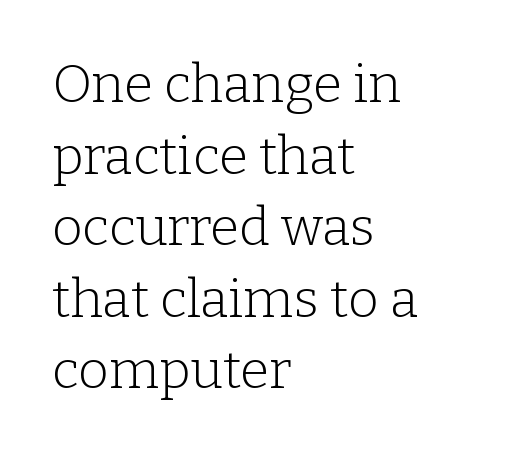
{"serif": "yes", "italic": "no", "bold": "no", "weight": "light", "width": "normal", "stroke_contrast": "low", "x_height": "medium", "monospaced": "no", "underline": "no", "align": "left", "line_spacing": "normal", "line_spacing_ratio": 1.35, "letter_spacing": "normal", "letter_spacing_em": 0.0, "glyph_px": 53}
